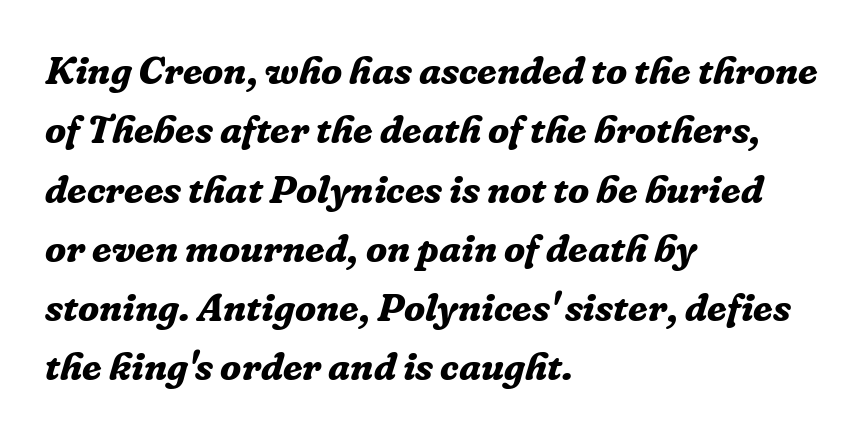
The image shows 39 px bold serif type, italic (leaning right); set left-aligned, normal line spacing (1.52x), normal letter spacing, not underlined; low stroke contrast and a medium x-height.
